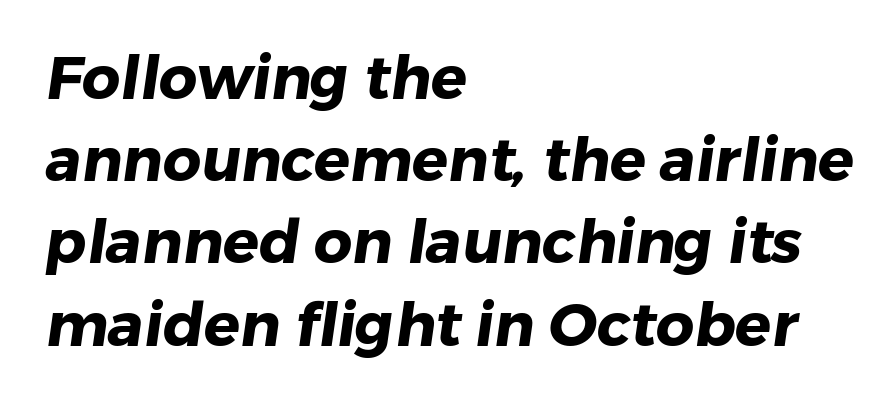
The image shows 60 px heavy sans-serif type; set left-aligned, normal line spacing (1.37x), normal letter spacing, not underlined; low stroke contrast and a medium x-height.
